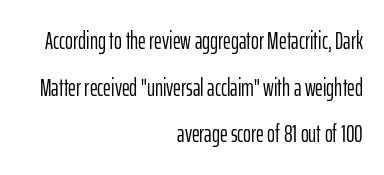
Q: Is the text bold? A: No.
Q: Is the text italic (slanted)? A: No, it is upright.
Q: Is the text underlined? A: No.
Q: How is the paragraph aligned? A: Right-aligned.
Q: Is the spacing between letters normal or unusually wide? A: Normal.
Q: Is the spacing between lines tight, normal or loose? A: Loose.
